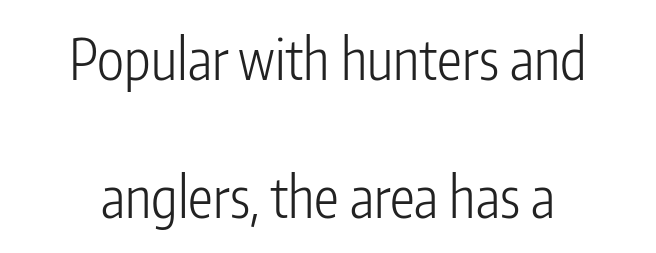
The image shows 56 px light, condensed sans-serif type, upright; set centered, loose line spacing (2.46x), normal letter spacing, not underlined; low stroke contrast and a medium x-height.
